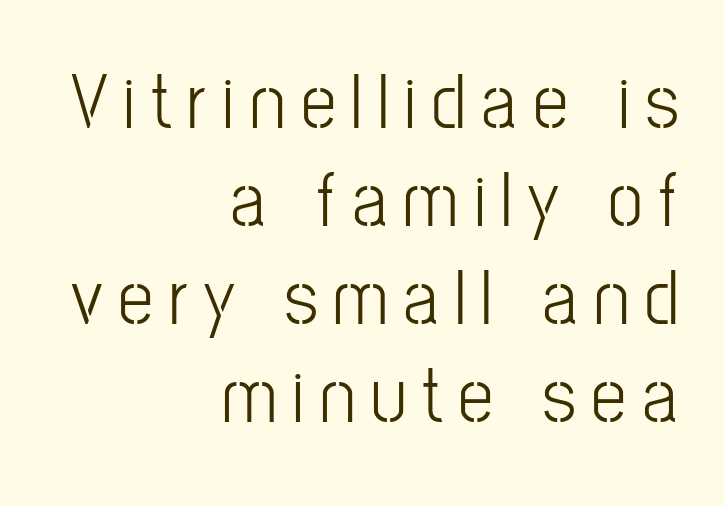
Q: Is the text bold? A: No.
Q: Is the text italic (slanted)? A: No, it is upright.
Q: Is the typeface a serif or a sans-serif typeface? A: Sans-serif.
Q: Is the text underlined? A: No.
Q: How is the paragraph aligned? A: Right-aligned.
Q: Is the spacing between letters normal or unusually wide? A: Unusually wide.
Q: Width (condensed, normal, or wide)? A: Condensed.
Q: Stroke contrast? A: Low.
Q: x-height? A: Medium.
Q: Monospaced? A: No.
